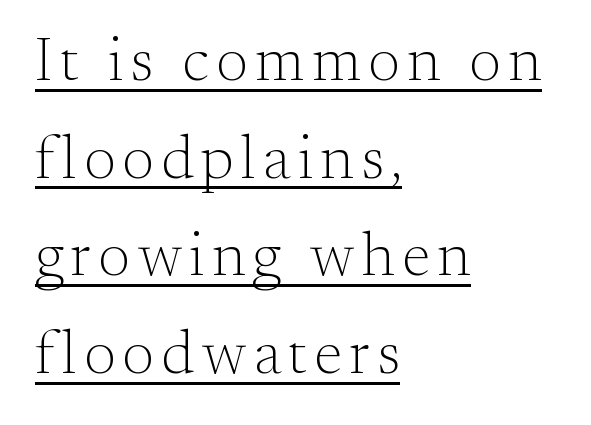
Visually the block forms a straight wall on the left and a jagged coastline on the right. Is this a fixed-width face? No — the glyphs have proportional, varying widths. Weight: in the light-to-regular range. Type style note: has serifs.
